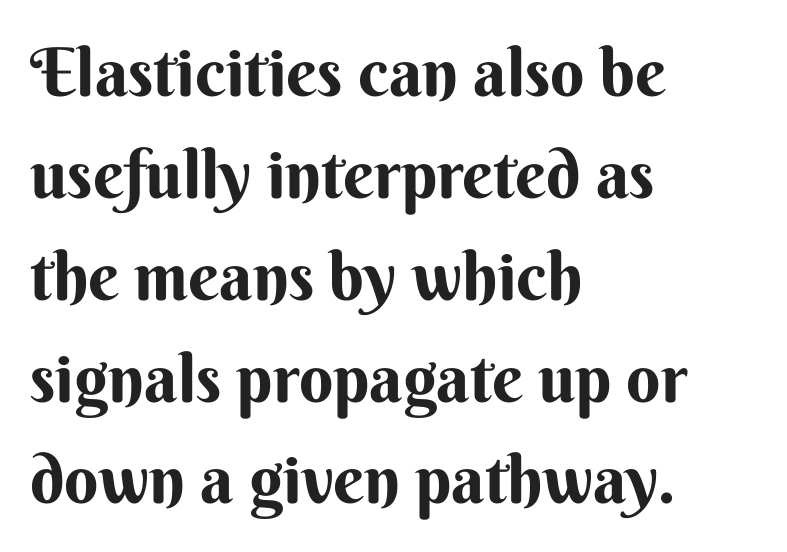
Q: Is the text bold? A: Yes.
Q: Is the text italic (slanted)? A: No, it is upright.
Q: Is the typeface a serif or a sans-serif typeface? A: Sans-serif.
Q: Is the text underlined? A: No.
Q: How is the paragraph aligned? A: Left-aligned.
Q: Is the spacing between letters normal or unusually wide? A: Normal.
Q: Is the spacing between lines tight, normal or loose? A: Normal.
Q: Width (condensed, normal, or wide)? A: Normal.
Q: Stroke contrast? A: Medium.
Q: x-height? A: Small.
Q: Monospaced? A: No.
